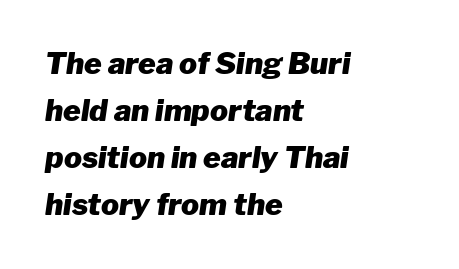
Q: Is the text bold? A: Yes.
Q: Is the text italic (slanted)? A: Yes, it leans right by about 8 degrees.
Q: Is the text underlined? A: No.
Q: How is the paragraph aligned? A: Left-aligned.
Q: Is the spacing between letters normal or unusually wide? A: Normal.
Q: Is the spacing between lines tight, normal or loose? A: Normal.
Q: Width (condensed, normal, or wide)? A: Normal.
Q: Stroke contrast? A: Low.
Q: x-height? A: Medium.
Q: Monospaced? A: No.
